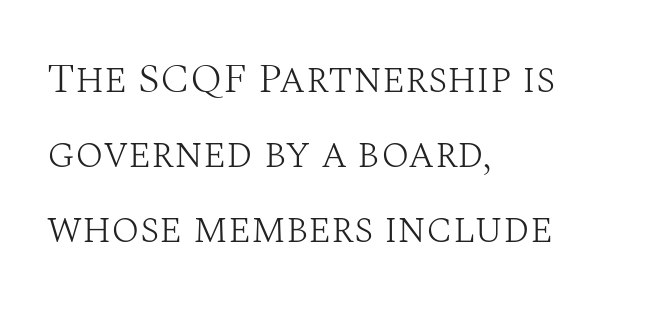
Q: Is the text bold? A: No.
Q: Is the text italic (slanted)? A: No, it is upright.
Q: Is the typeface a serif or a sans-serif typeface? A: Serif.
Q: Is the text underlined? A: No.
Q: How is the paragraph aligned? A: Left-aligned.
Q: Is the spacing between letters normal or unusually wide? A: Normal.
Q: Width (condensed, normal, or wide)? A: Normal.
Q: Stroke contrast? A: Medium.
Q: x-height? A: Large.
Q: Monospaced? A: No.
